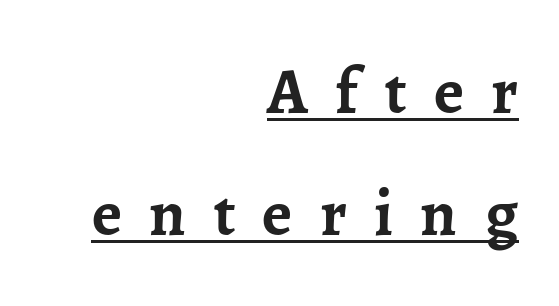
In terms of weight, the rendering is a true, heavy bold. Regarding serifs, this sample has them. Designer's note — italics off, roman on. The glyphs are accompanied by a horizontal stroke just below them. A typesetter would call this proportional, since set widths differ per character.
